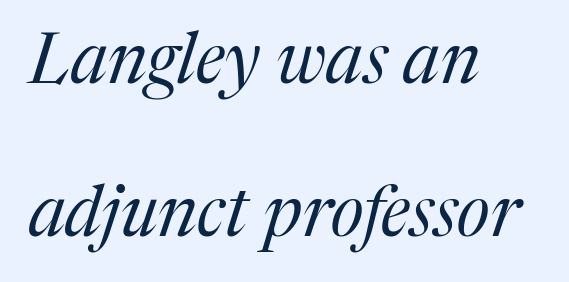
{"serif": "yes", "italic": "yes", "lean": "right", "slant_degrees": 17, "bold": "no", "weight": "regular", "width": "normal", "stroke_contrast": "medium", "x_height": "medium", "monospaced": "no", "underline": "no", "align": "left", "line_spacing": "loose", "line_spacing_ratio": 2.18, "letter_spacing": "normal", "letter_spacing_em": 0.0, "glyph_px": 70}
